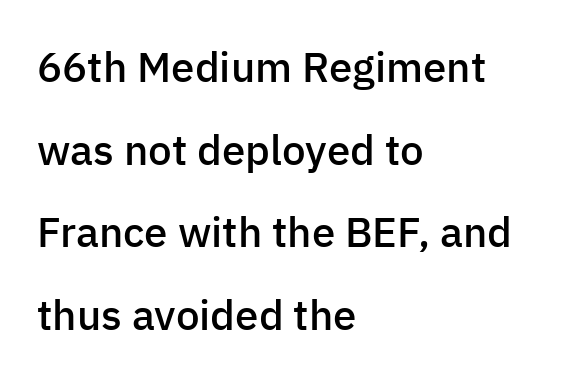
{"serif": "no", "italic": "no", "bold": "semi", "weight": "semibold", "width": "normal", "stroke_contrast": "low", "x_height": "medium", "monospaced": "no", "underline": "no", "align": "left", "line_spacing": "loose", "line_spacing_ratio": 1.97, "letter_spacing": "normal", "letter_spacing_em": 0.0, "glyph_px": 42}
